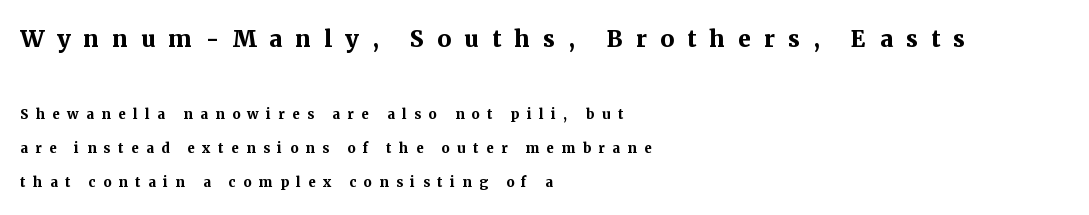
A student would notice the top passage is typeset larger than what follows. Is this a fixed-width face? No — the glyphs have proportional, varying widths. Where is the straight margin? On the left. The passage shown is not underscored anywhere. Chunky letters — that's bold for sure.
